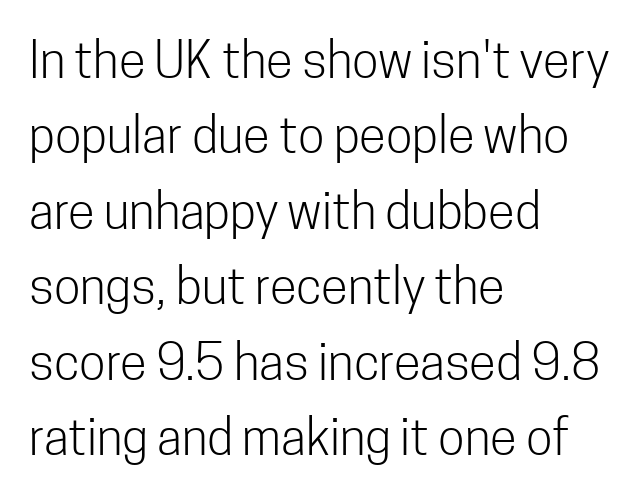
Typeset ragged right — the left edge is the straight one. No heavy texture on the line: the type isn't bold. The rendering uses natural spacing where letterforms have individual widths. Look at the bottom of the vertical strokes: they stop flat, with no serifs. Clear beneath every line of the passage. The rendering keeps characters at their native spacing.
